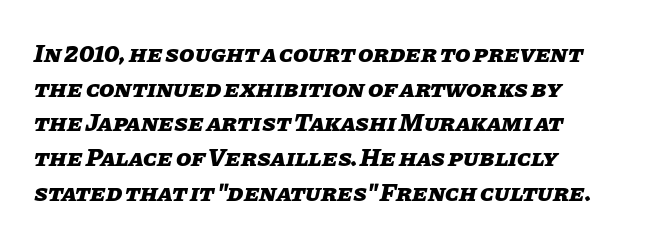
{"italic": "yes", "lean": "right", "slant_degrees": 11, "bold": "yes", "underline": "no", "line_spacing": "normal", "line_spacing_ratio": 1.39, "letter_spacing": "normal", "letter_spacing_em": 0.0, "glyph_px": 25}
